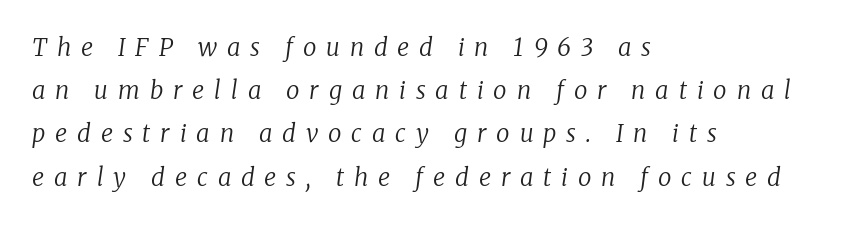
{"italic": "yes", "lean": "right", "slant_degrees": 8, "bold": "no", "underline": "no", "align": "left", "line_spacing_ratio": 1.8, "letter_spacing": "wide", "letter_spacing_em": 0.41, "glyph_px": 24}
